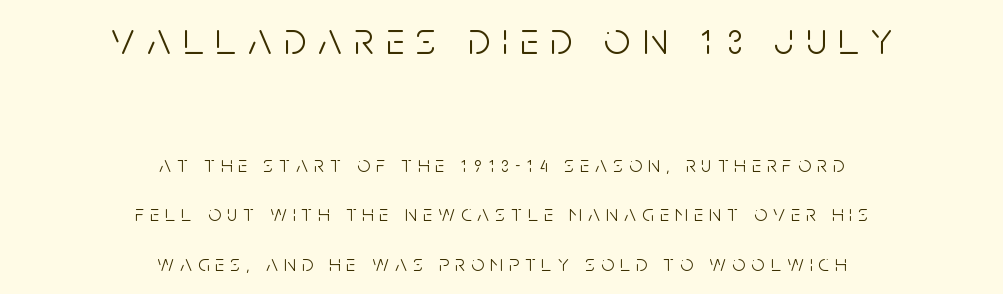
Q: Is the text bold? A: No.
Q: Is the text italic (slanted)? A: No, it is upright.
Q: Is the typeface a serif or a sans-serif typeface? A: Sans-serif.
Q: Is the text underlined? A: No.
Q: How is the paragraph aligned? A: Centered.
Q: Is the spacing between letters normal or unusually wide? A: Unusually wide.
Q: Is the spacing between lines tight, normal or loose? A: Loose.
Q: Which block of text is set in a larger size, the first (top) or the second (bottom)? A: The first (top) one.
Q: Width (condensed, normal, or wide)? A: Condensed.
Q: Stroke contrast? A: Low.
Q: x-height? A: Large.
Q: Monospaced? A: No.
